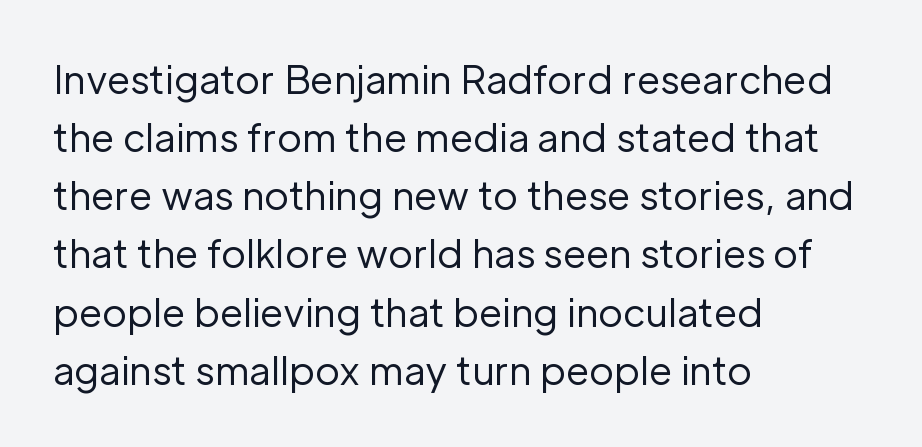
Q: Is the text bold? A: No.
Q: Is the text italic (slanted)? A: No, it is upright.
Q: Is the typeface a serif or a sans-serif typeface? A: Sans-serif.
Q: Is the text underlined? A: No.
Q: How is the paragraph aligned? A: Left-aligned.
Q: Is the spacing between letters normal or unusually wide? A: Normal.
Q: Is the spacing between lines tight, normal or loose? A: Normal.
Q: Width (condensed, normal, or wide)? A: Normal.
Q: Stroke contrast? A: Low.
Q: x-height? A: Medium.
Q: Monospaced? A: No.
